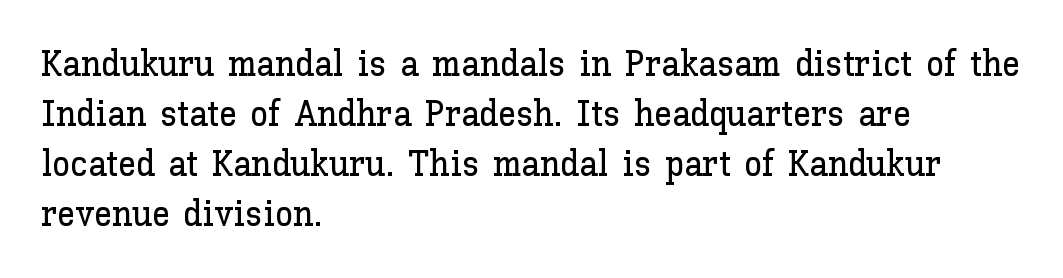
The image shows 36 px text type, upright; set left-aligned, normal line spacing (1.39x), normal letter spacing, not underlined; low stroke contrast and a medium x-height.
